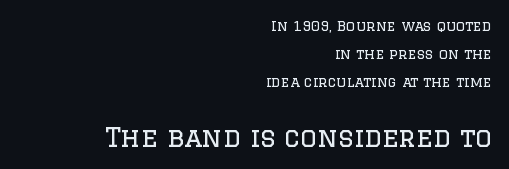
A typesetter would call this zero additional tracking. Does the bottom block carry the larger type? Yes, it does. Compared with a flush-left layout, this one pins lines to the opposite, right side. Designer's note — italics off, roman on.
